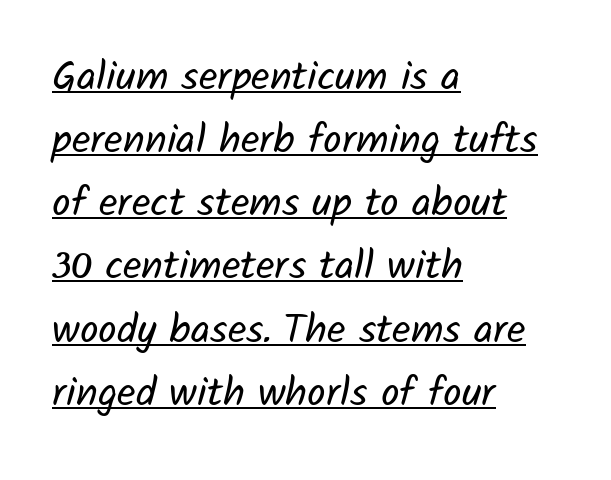
Q: Is the text bold? A: No.
Q: Is the typeface a serif or a sans-serif typeface? A: Sans-serif.
Q: Is the text underlined? A: Yes.
Q: How is the paragraph aligned? A: Left-aligned.
Q: Is the spacing between letters normal or unusually wide? A: Normal.
Q: Is the spacing between lines tight, normal or loose? A: Normal.
Q: Width (condensed, normal, or wide)? A: Normal.
Q: Stroke contrast? A: Low.
Q: x-height? A: Medium.
Q: Monospaced? A: No.
